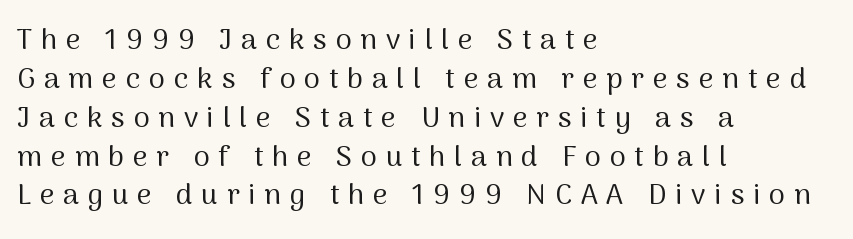
The image shows 29 px regular-weight sans-serif type, upright; set left-aligned, normal line spacing (1.34x), unusually wide letter spacing (+0.3 em), not underlined; medium stroke contrast and a medium x-height.
